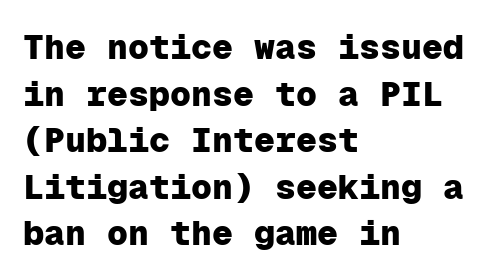
{"serif": "no", "italic": "no", "bold": "yes", "weight": "heavy", "width": "normal", "stroke_contrast": "low", "x_height": "medium", "monospaced": "yes", "underline": "no", "align": "left", "line_spacing": "normal", "line_spacing_ratio": 1.33, "letter_spacing": "normal", "letter_spacing_em": 0.0, "glyph_px": 35}
